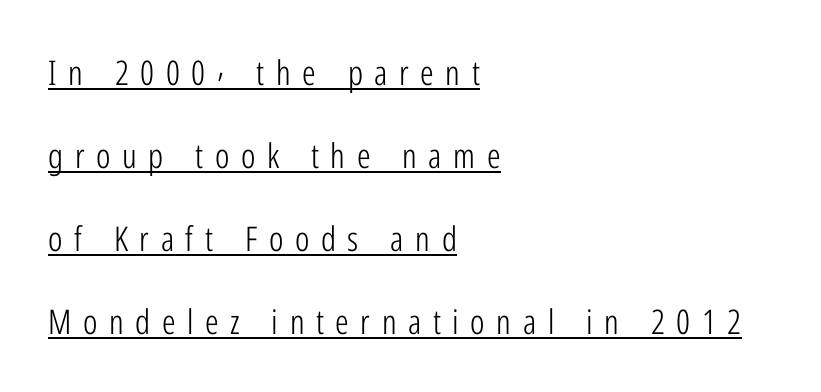
{"serif": "no", "italic": "no", "bold": "no", "weight": "light", "width": "condensed", "stroke_contrast": "low", "x_height": "medium", "monospaced": "no", "underline": "yes", "align": "left", "line_spacing": "loose", "line_spacing_ratio": 2.44, "letter_spacing": "wide", "letter_spacing_em": 0.34, "glyph_px": 34}
